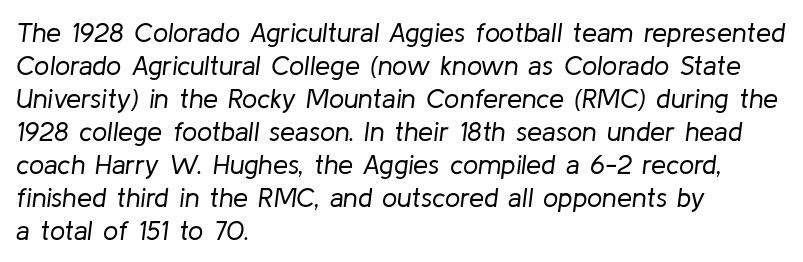
This is oblique type, the kind used for emphasis or titles. Look at the tracking — it's just the regular setting, nothing added. Any mark beneath the type? The region is blank. If you drew a ruler down the left edge, every line would touch it. Ink coverage per letter is moderate at most.
